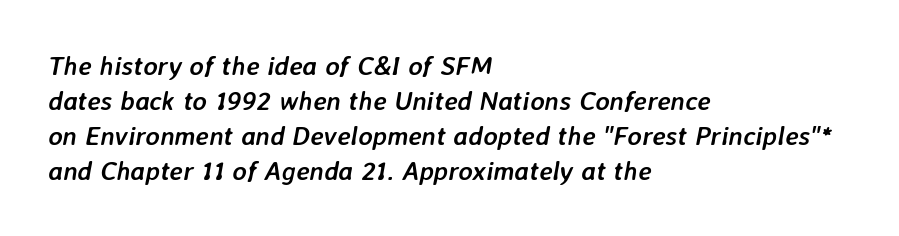
The image shows 27 px bold type, italic (leaning right); set left-aligned, normal line spacing (1.3x), normal letter spacing, not underlined.
